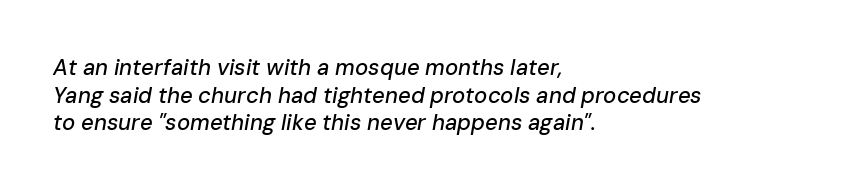
The image shows 22 px text type, italic (leaning right); set left-aligned, normal line spacing (1.26x), normal letter spacing, not underlined.
